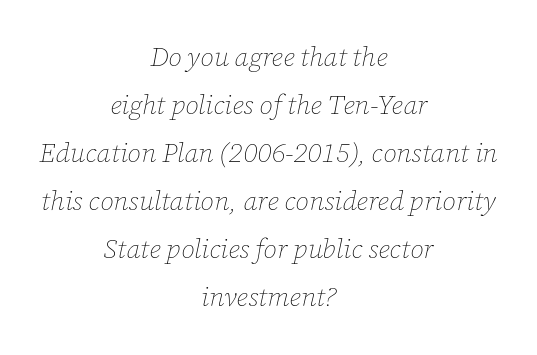
The passage shown leans; its letterforms are oblique. Each word holds together tightly as a unit, with standard inter-letter gaps. Unbolded letterforms with no extra heft. Both edges are ragged and mirror each other, which tells us the setting is centered.
